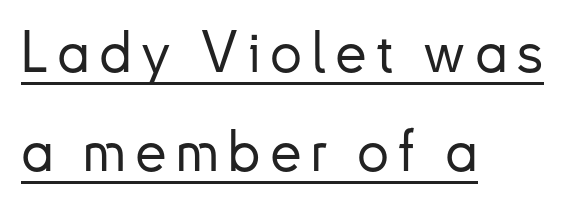
The image shows 57 px sans-serif type, upright; set left-aligned, line spacing 1.74x, underlined; low stroke contrast and a small x-height.
